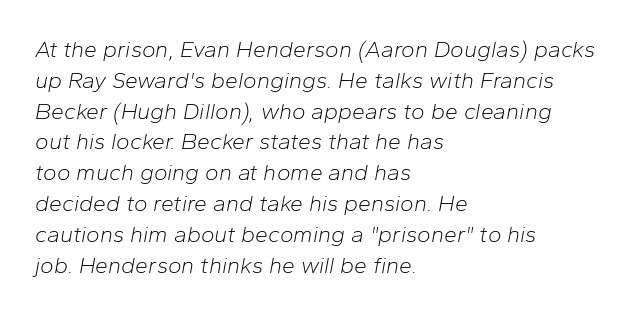
{"italic": "yes", "lean": "right", "slant_degrees": 10, "bold": "no", "underline": "no", "align": "left", "line_spacing": "normal", "line_spacing_ratio": 1.34, "letter_spacing": "normal", "letter_spacing_em": 0.0, "glyph_px": 23}
